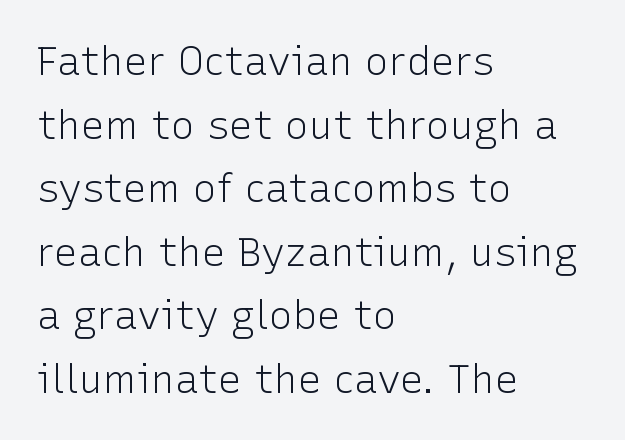
Q: Is the text bold? A: No.
Q: Is the text italic (slanted)? A: No, it is upright.
Q: Is the typeface a serif or a sans-serif typeface? A: Sans-serif.
Q: Is the text underlined? A: No.
Q: How is the paragraph aligned? A: Left-aligned.
Q: Is the spacing between letters normal or unusually wide? A: Normal.
Q: Is the spacing between lines tight, normal or loose? A: Normal.
Q: Width (condensed, normal, or wide)? A: Normal.
Q: Stroke contrast? A: Low.
Q: x-height? A: Medium.
Q: Monospaced? A: No.
